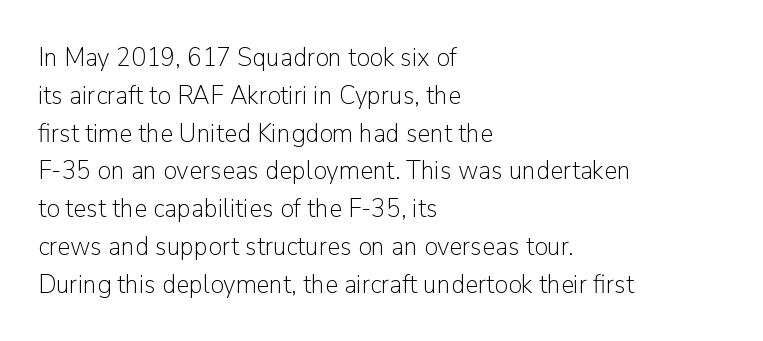
Short note: letters normally spaced. These lines are set flush left with a ragged right edge. The passage shown is not bold in any degree. Rows of type keep a routine distance in the vertical direction. This is the regular roman posture of the typeface.
